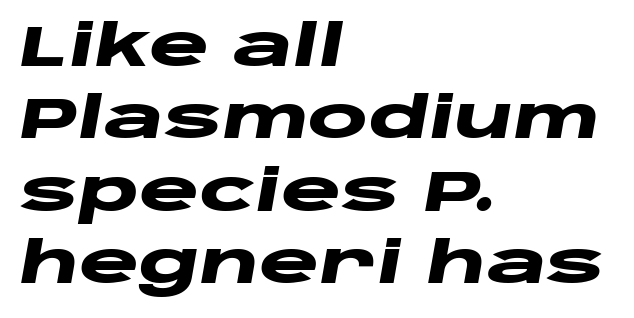
Q: Is the text bold? A: Yes.
Q: Is the text italic (slanted)? A: Yes, it leans right by about 10 degrees.
Q: Is the text underlined? A: No.
Q: How is the paragraph aligned? A: Left-aligned.
Q: Is the spacing between letters normal or unusually wide? A: Normal.
Q: Is the spacing between lines tight, normal or loose? A: Normal.
Q: Width (condensed, normal, or wide)? A: Wide.
Q: Stroke contrast? A: Low.
Q: x-height? A: Large.
Q: Monospaced? A: No.
